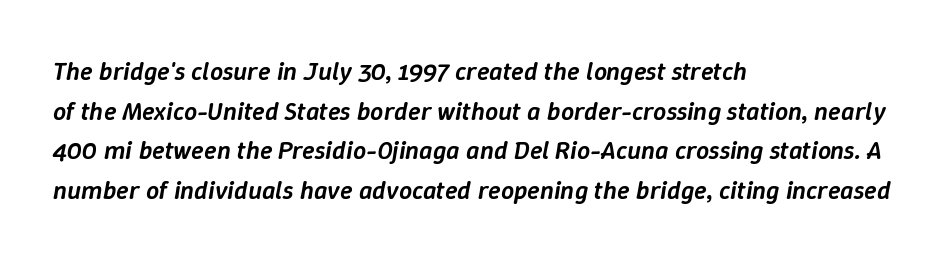
{"italic": "yes", "lean": "right", "slant_degrees": 9, "bold": "semi", "underline": "no", "align": "left", "line_spacing": "normal", "line_spacing_ratio": 1.52, "letter_spacing": "normal", "letter_spacing_em": 0.0, "glyph_px": 26}
